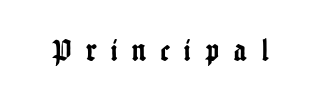
{"serif": "no", "italic": "no", "width": "condensed", "stroke_contrast": "low", "x_height": "medium", "monospaced": "no", "underline": "no", "letter_spacing": "wide", "letter_spacing_em": 0.49, "glyph_px": 31}
